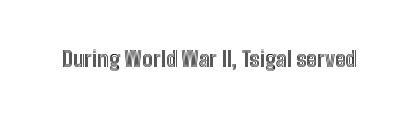
{"italic": "no", "underline": "no", "letter_spacing": "normal", "letter_spacing_em": 0.0, "glyph_px": 21}
